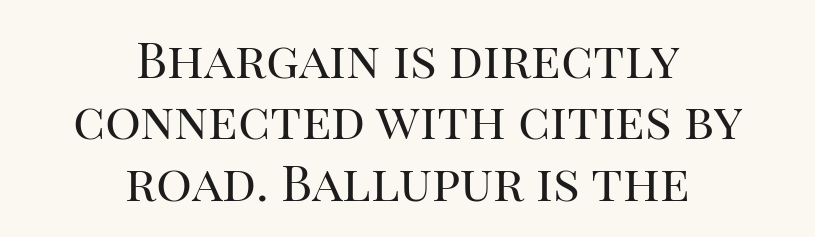
The typeface has the unassuming heft of standard copy or less. The typography opts for an upright posture over an oblique one. Caption: multi-line text, centered on the measure. No extra tracking has been applied to these lines. A typesetter would call this proportional, since set widths differ per character. Nobody drew a line under any word here.
